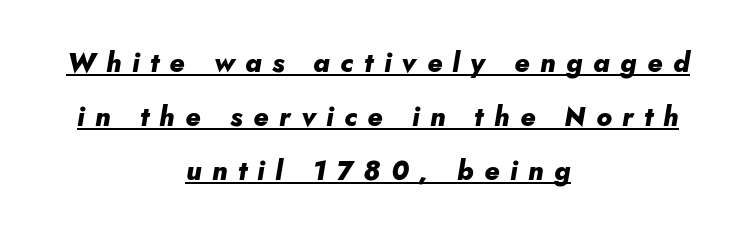
{"italic": "yes", "lean": "right", "slant_degrees": 10, "bold": "yes", "underline": "yes", "align": "center", "line_spacing": "loose", "line_spacing_ratio": 2.0, "letter_spacing": "wide", "letter_spacing_em": 0.39, "glyph_px": 27}
